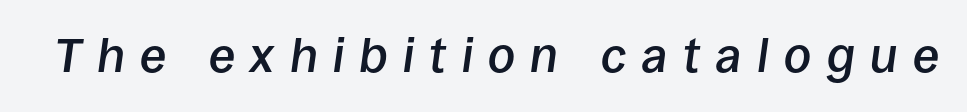
{"italic": "yes", "lean": "right", "slant_degrees": 8, "bold": "semi", "weight": "semibold", "width": "normal", "stroke_contrast": "low", "x_height": "large", "monospaced": "no", "underline": "no", "letter_spacing": "wide", "letter_spacing_em": 0.32, "glyph_px": 48}
